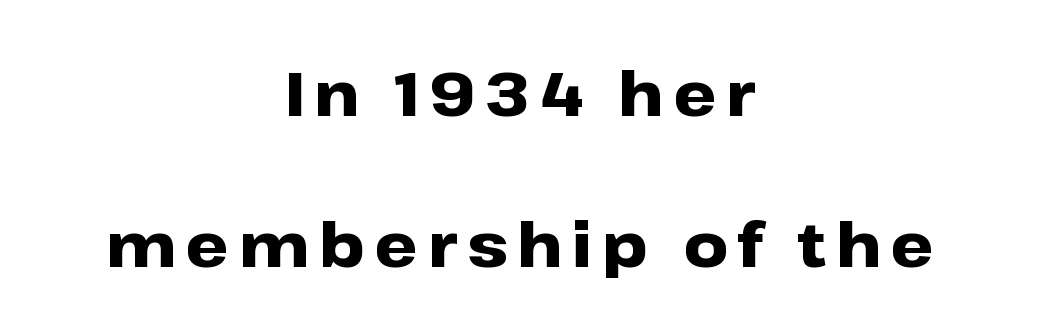
Each glyph is drawn with heavy, bold strokes. This sample uses an upright cut, with every glyph sitting square on the baseline. Proportional: the letters do not fall into vertical columns. The leading is generous, giving the passage an open texture.
